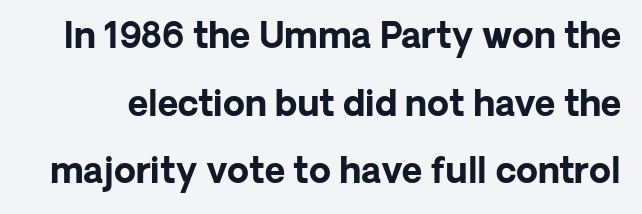
{"serif": "no", "italic": "no", "bold": "yes", "weight": "bold", "width": "normal", "stroke_contrast": "low", "x_height": "medium", "monospaced": "no", "underline": "no", "line_spacing": "loose", "line_spacing_ratio": 1.93, "letter_spacing": "normal", "letter_spacing_em": 0.0, "glyph_px": 35}
